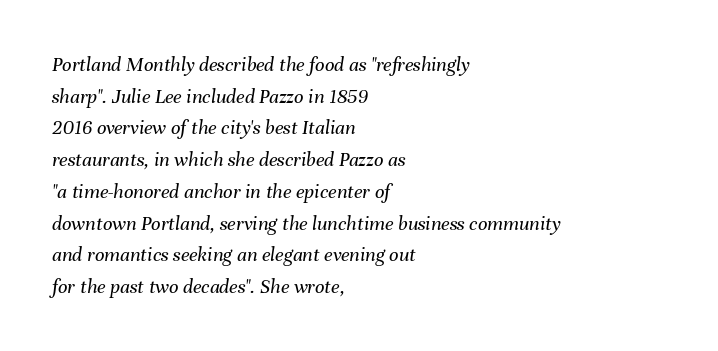
Q: Is the text bold? A: No.
Q: Is the text italic (slanted)? A: Yes, it leans right by about 8 degrees.
Q: Is the text underlined? A: No.
Q: How is the paragraph aligned? A: Left-aligned.
Q: Is the spacing between letters normal or unusually wide? A: Normal.
Q: Is the spacing between lines tight, normal or loose? A: Normal.
